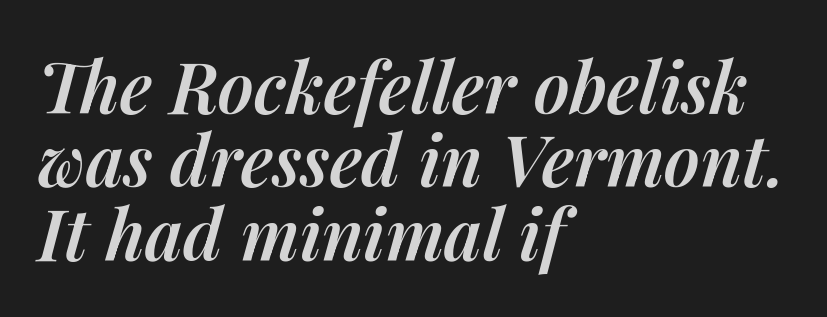
The image shows 70 px semibold type, italic (leaning right); set left-aligned, tight line spacing (1.05x), normal letter spacing, not underlined; medium stroke contrast and a medium x-height.
